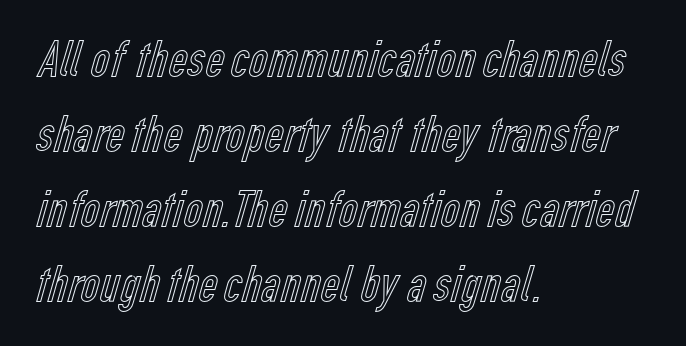
Is the letter spacing exaggerated? No — it looks like the ordinary default. Lines of text with bare space underneath. Think of a printed novel: that variable character pitch is what you see here. Honestly, the row spacing looks completely unremarkable.
